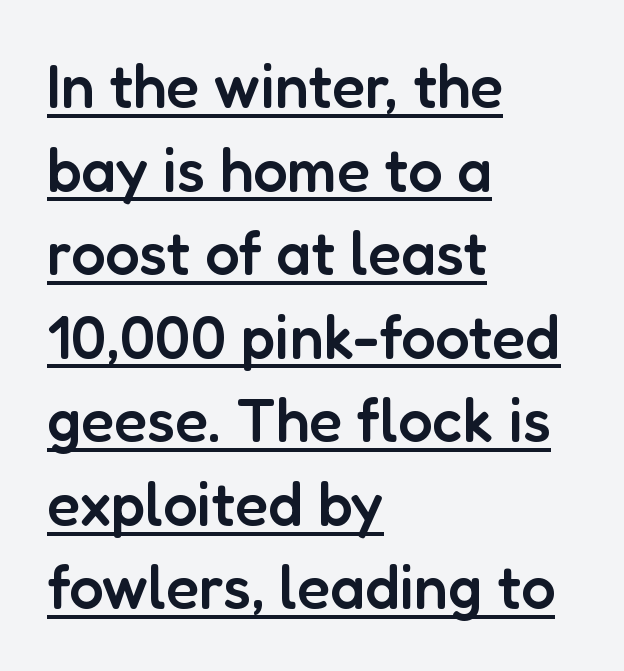
The image shows 61 px semibold sans-serif type, upright; set left-aligned, normal line spacing (1.37x), normal letter spacing, underlined; low stroke contrast and a medium x-height.
